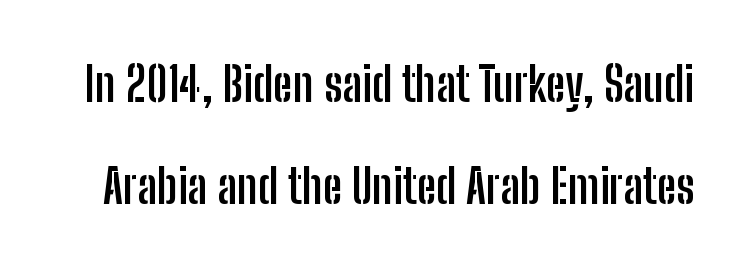
The image shows 48 px semibold, condensed sans-serif type, upright; set loose line spacing (2.12x), normal letter spacing, not underlined; low stroke contrast and a medium x-height.
